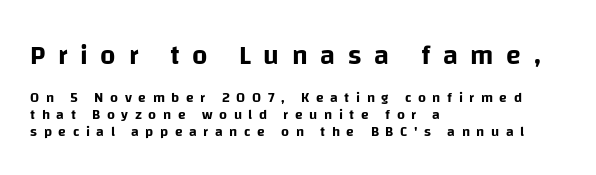
{"italic": "no", "underline": "no", "align": "left", "line_spacing_ratio": 1.2, "letter_spacing": "wide", "letter_spacing_em": 0.47, "larger_block": "first", "size_ratio": 1.93, "glyph_px": 27}
